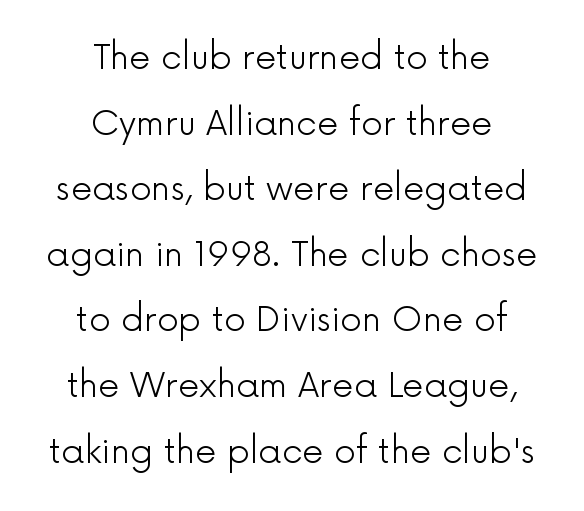
The font family rendered here belongs to the sans-serif group. The paragraph shown floats in the horizontal middle. The letters stand upright; this is a roman face. Weight: not bold — regular or lighter. Bare-footed words on every line.
